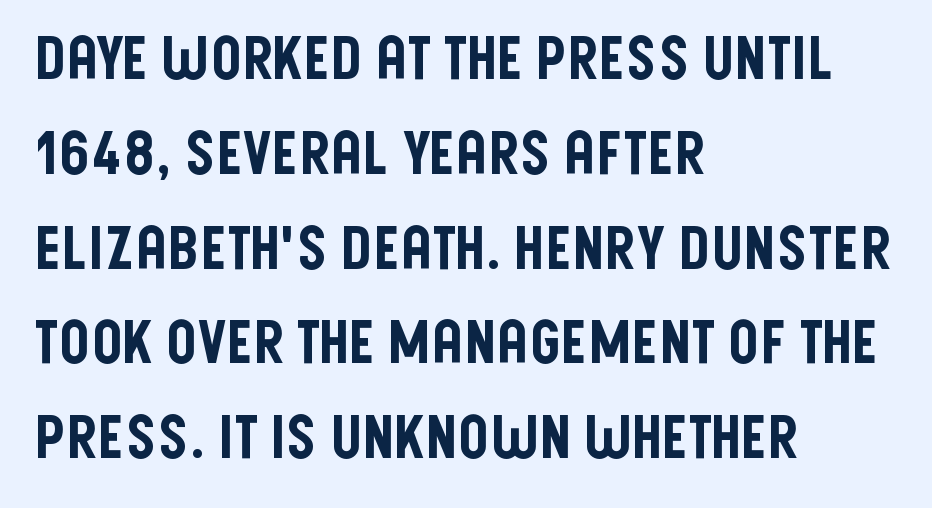
Inter-character spacing is left at the font's built-in metrics. Bare-footed words on every line. Quick note: not italic, upright. Regarding serifs, this sample does without them. Short and long lines alike share a common starting point at left. The face used here is proportionally spaced, like ordinary book or web type.
